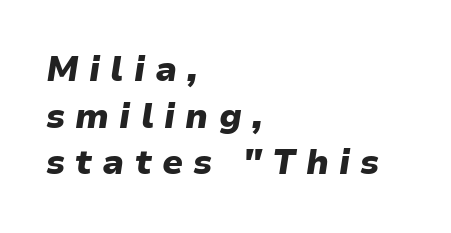
Emphasis by weight is at full strength: bold. Character widths vary here, with narrow letters taking less room than wide ones. Baseline-to-baseline distance is the conventional proportion of letter height. There's an unmistakable incline to the writing here. Each line starts at the same left margin while the right side varies.
